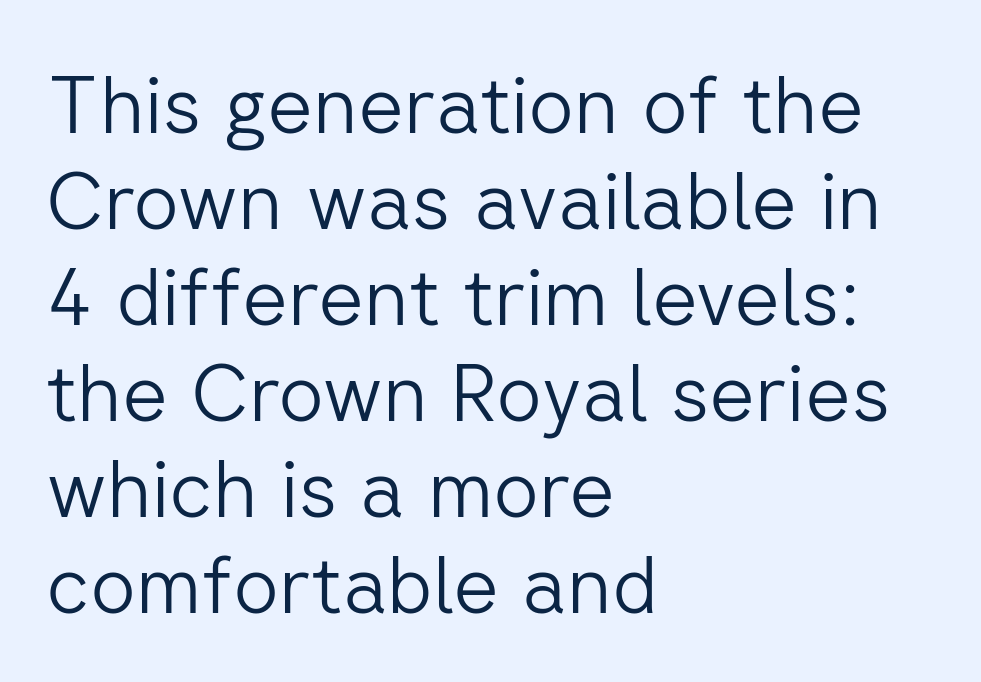
{"serif": "no", "italic": "no", "bold": "no", "weight": "light", "width": "normal", "stroke_contrast": "low", "x_height": "medium", "monospaced": "no", "underline": "no", "align": "left", "line_spacing_ratio": 1.2, "letter_spacing": "normal", "letter_spacing_em": 0.0, "glyph_px": 80}
